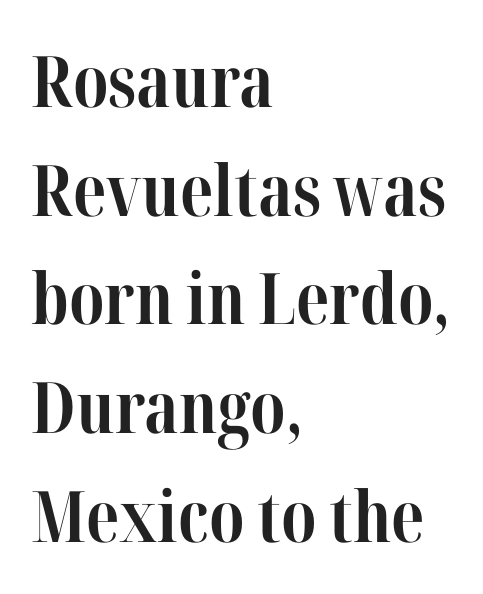
{"serif": "yes", "italic": "no", "bold": "yes", "weight": "bold", "width": "condensed", "stroke_contrast": "high", "x_height": "medium", "monospaced": "no", "underline": "no", "align": "left", "line_spacing": "normal", "line_spacing_ratio": 1.53, "letter_spacing": "normal", "letter_spacing_em": 0.0, "glyph_px": 71}
